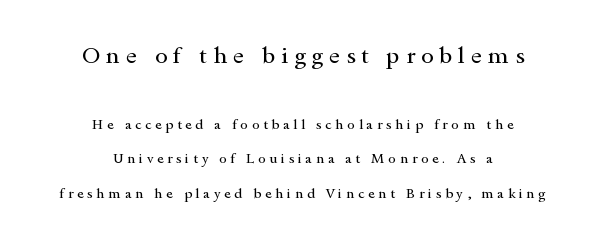
How would I describe the line gaps? Wide and relaxed. Posture: straight, roman, zero tilt. Here the first block reads like a headline and the second like body copy. Words appear elongated and porous because spacing is wide. Words float on clear page, feet unadorned.
